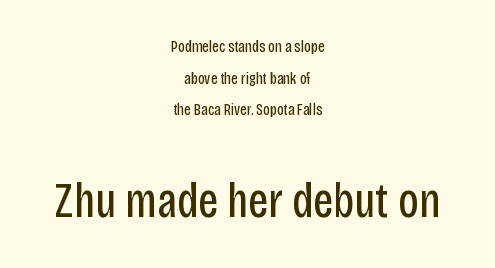
The image shows 49 px regular-weight, condensed sans-serif type, upright; set centered, loose line spacing (1.97x), normal letter spacing, not underlined; the second (bottom) block is 3.06x larger; low stroke contrast and a large x-height.
